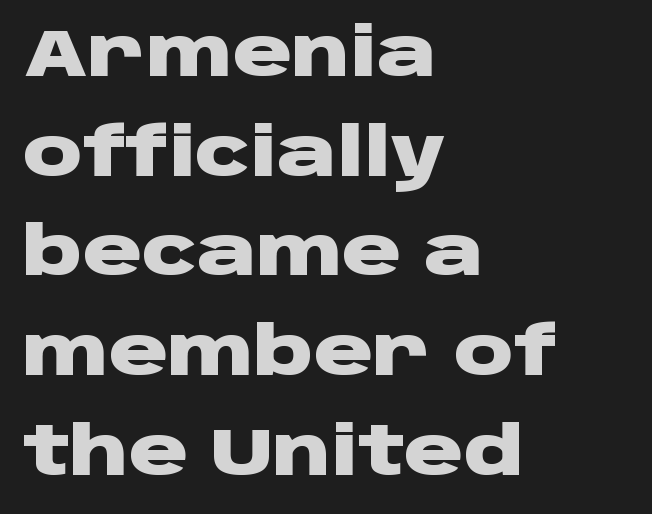
Q: Is the text bold? A: Yes.
Q: Is the text italic (slanted)? A: No, it is upright.
Q: Is the typeface a serif or a sans-serif typeface? A: Sans-serif.
Q: Is the text underlined? A: No.
Q: How is the paragraph aligned? A: Left-aligned.
Q: Is the spacing between letters normal or unusually wide? A: Normal.
Q: Is the spacing between lines tight, normal or loose? A: Normal.
Q: Width (condensed, normal, or wide)? A: Wide.
Q: Stroke contrast? A: Low.
Q: x-height? A: Large.
Q: Monospaced? A: No.
